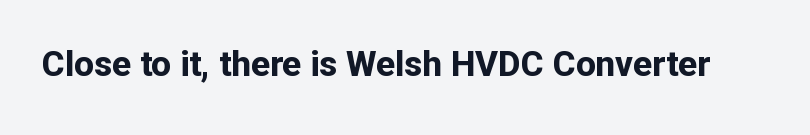
{"serif": "no", "italic": "no", "bold": "yes", "weight": "bold", "width": "normal", "stroke_contrast": "low", "x_height": "medium", "monospaced": "no", "underline": "no", "letter_spacing": "normal", "letter_spacing_em": 0.0, "glyph_px": 35}
